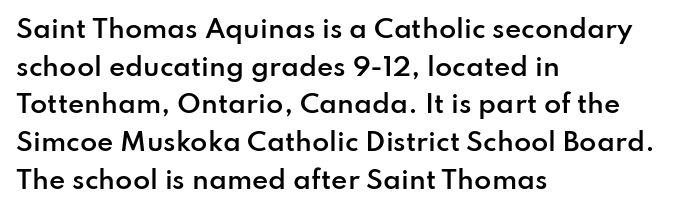
Q: Is the text bold? A: Semi-bold.
Q: Is the text italic (slanted)? A: No, it is upright.
Q: Is the text underlined? A: No.
Q: How is the paragraph aligned? A: Left-aligned.
Q: Is the spacing between letters normal or unusually wide? A: Normal.
Q: Is the spacing between lines tight, normal or loose? A: Normal.
